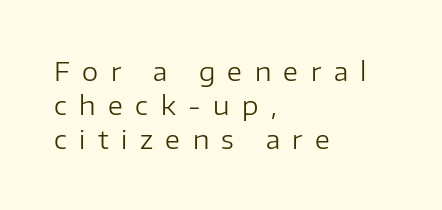
Q: Is the text bold? A: No.
Q: Is the text italic (slanted)? A: No, it is upright.
Q: Is the text underlined? A: No.
Q: How is the paragraph aligned? A: Left-aligned.
Q: Is the spacing between letters normal or unusually wide? A: Unusually wide.
Q: Is the spacing between lines tight, normal or loose? A: Normal.
